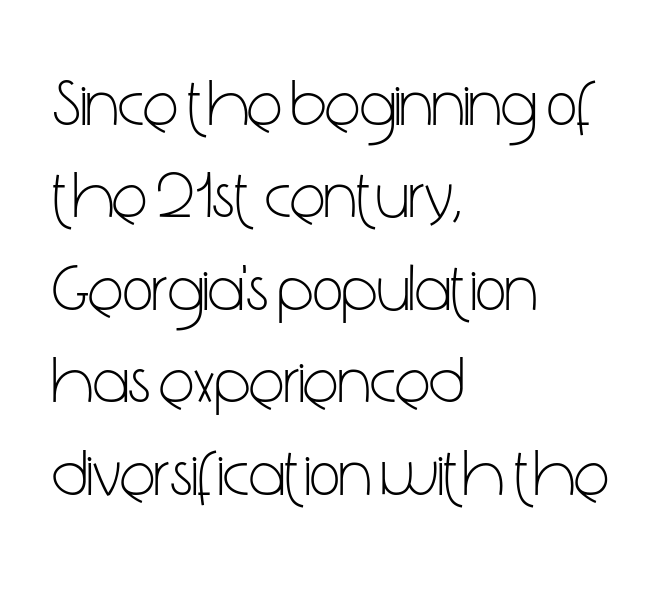
The image shows 66 px light, condensed sans-serif type, upright; set left-aligned, normal line spacing (1.4x), normal letter spacing, not underlined; low stroke contrast and a medium x-height.
